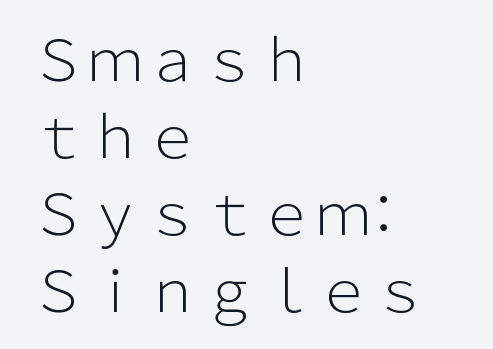
{"serif": "no", "italic": "no", "bold": "no", "weight": "light", "width": "normal", "stroke_contrast": "low", "x_height": "medium", "monospaced": "no", "underline": "no", "align": "left", "line_spacing": "normal", "line_spacing_ratio": 1.35, "letter_spacing": "normal", "letter_spacing_em": 0.0, "glyph_px": 57}
